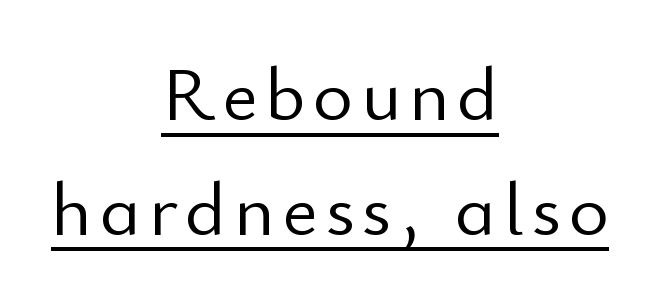
The image shows 77 px light sans-serif type, upright; set centered, normal line spacing (1.49x), underlined; low stroke contrast and a small x-height.
